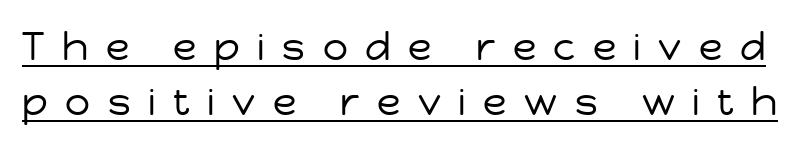
The image shows 39 px regular-weight sans-serif type, upright; set normal line spacing (1.42x), unusually wide letter spacing (+0.45 em), underlined; low stroke contrast and a medium x-height.
